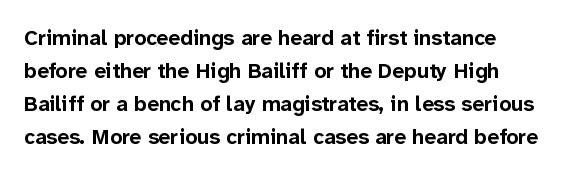
The image shows 21 px bold type, upright; set left-aligned, normal line spacing (1.57x), normal letter spacing, not underlined.
